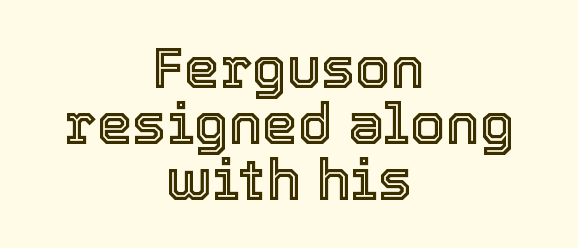
The image shows 57 px text type, upright; set centered, tight line spacing (0.98x), normal letter spacing, not underlined; a medium x-height.
